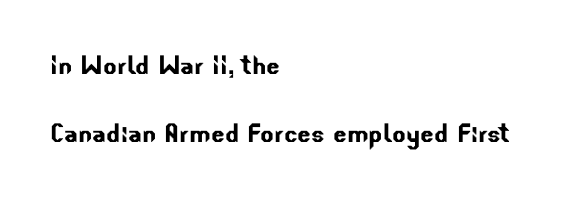
Typeset ragged right — the left edge is the straight one. Varying glyph widths throughout — classic text-font behaviour. Does the type have serifs? No, each stem ends abruptly. Compared with typical body copy, the letter spacing here is the same.
